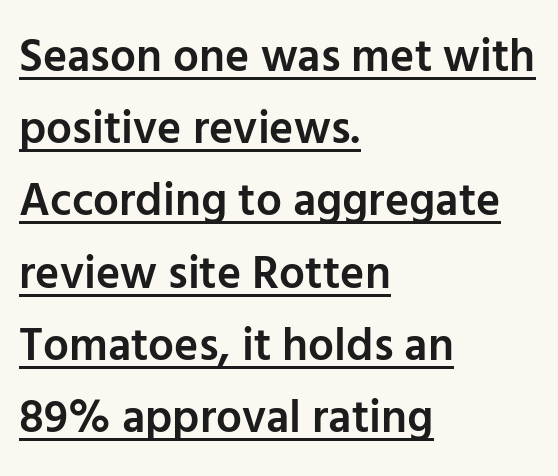
Compared with undecorated copy, this sample adds a rule below the words. Semibold letterforms, between regular and bold. Spacing between characters is what you'd get straight out of the box. The axis of the letterforms is exactly vertical. The rendering shows plain stroke endings on the letterforms — a sans-serif design.
